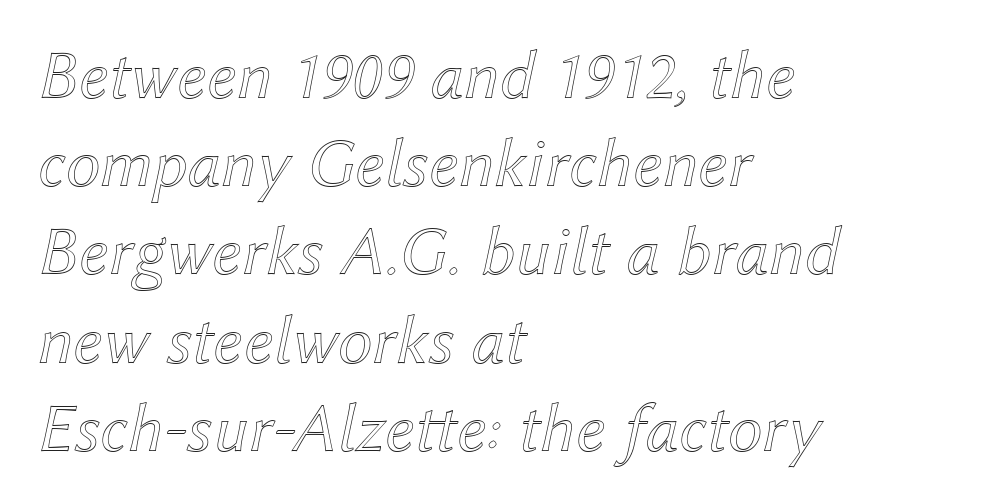
{"italic": "yes", "lean": "right", "slant_degrees": 12, "width": "normal", "x_height": "medium", "monospaced": "no", "underline": "no", "align": "left", "line_spacing": "normal", "line_spacing_ratio": 1.26, "letter_spacing": "normal", "letter_spacing_em": 0.0, "glyph_px": 70}
